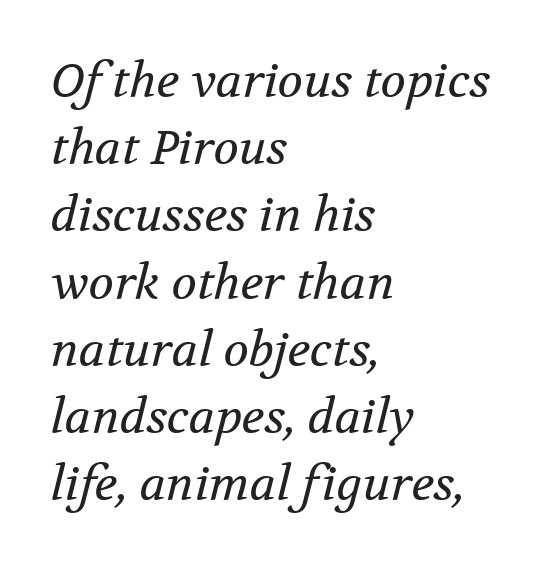
Q: Is the text bold? A: No.
Q: Is the text italic (slanted)? A: Yes, it leans right by about 12 degrees.
Q: Is the typeface a serif or a sans-serif typeface? A: Serif.
Q: Is the text underlined? A: No.
Q: How is the paragraph aligned? A: Left-aligned.
Q: Is the spacing between letters normal or unusually wide? A: Normal.
Q: Is the spacing between lines tight, normal or loose? A: Normal.
Q: Width (condensed, normal, or wide)? A: Normal.
Q: Stroke contrast? A: Medium.
Q: x-height? A: Medium.
Q: Monospaced? A: No.
